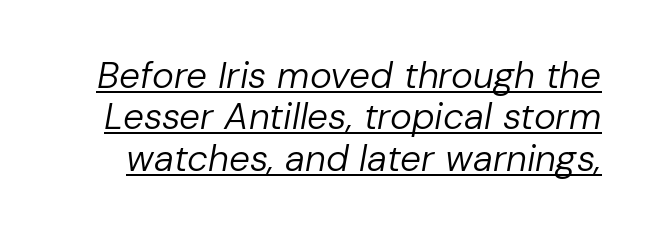
Tracking here is standard; glyphs follow each other at the usual distance. This block would grow much taller if given ordinary leading; it's compressed now. The characters are drawn with everyday or finer stroke widths. A continuous stroke trails under the words, as in a hyperlink. This sample uses an oblique cut, with every glyph tilted off the vertical.
